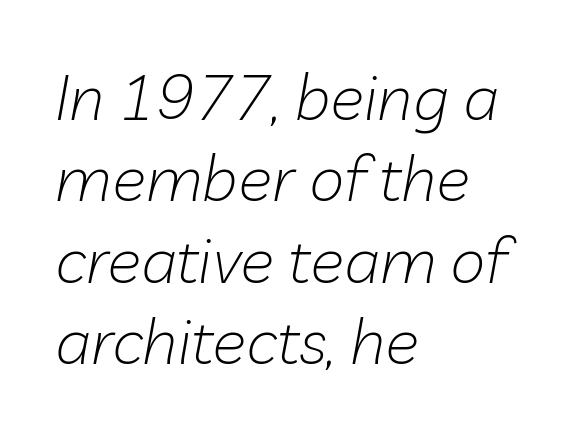
Evenly set lines give the paragraph a standard silhouette. Has an underline been added? It has not. These lines were composed using italics. Proportional: the letters do not fall into vertical columns.
